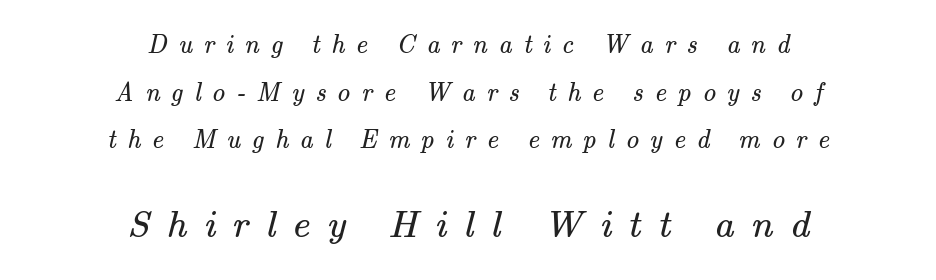
The image shows 39 px regular-weight serif type; set centered, line spacing 1.83x, unusually wide letter spacing (+0.43 em), not underlined; the second (bottom) block is 1.5x larger; medium stroke contrast and a small x-height.
